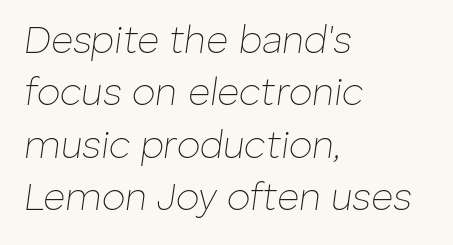
The image shows 38 px thin type, italic (leaning right); set left-aligned, normal line spacing (1.38x), normal letter spacing, not underlined; low stroke contrast and a medium x-height.
